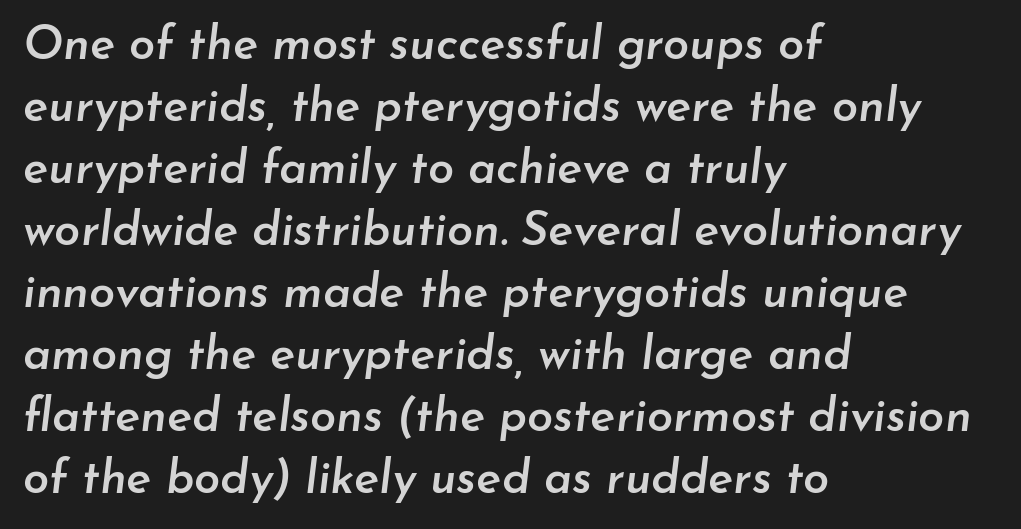
The image shows 47 px semibold type, italic (leaning right); set left-aligned, normal line spacing (1.32x), normal letter spacing, not underlined; low stroke contrast and a small x-height.
